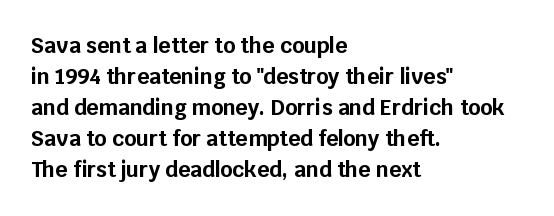
{"italic": "no", "bold": "yes", "underline": "no", "align": "left", "line_spacing": "normal", "line_spacing_ratio": 1.48, "letter_spacing": "normal", "letter_spacing_em": 0.0, "glyph_px": 21}
